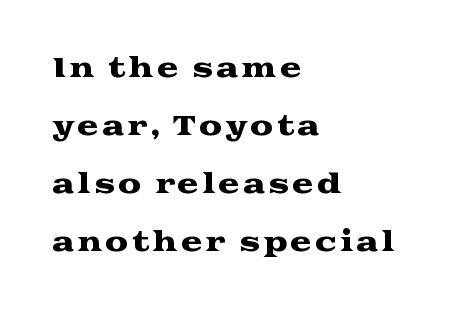
{"italic": "no", "underline": "no", "align": "left", "line_spacing": "loose", "line_spacing_ratio": 2.23, "glyph_px": 26}
